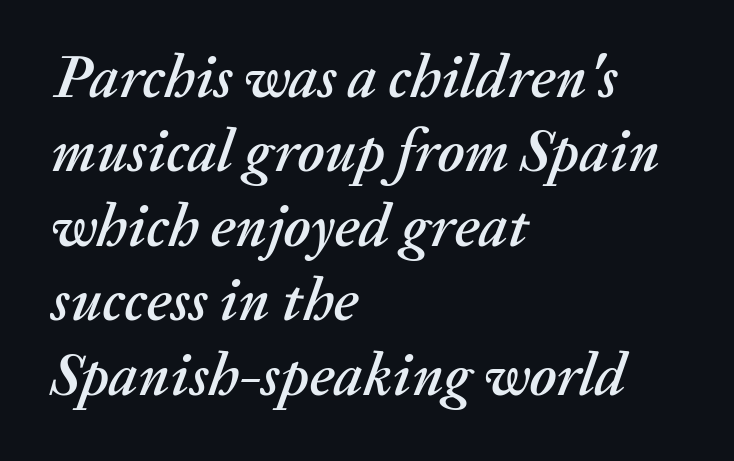
Q: Is the text italic (slanted)? A: Yes, it leans right by about 20 degrees.
Q: Is the text underlined? A: No.
Q: How is the paragraph aligned? A: Left-aligned.
Q: Is the spacing between letters normal or unusually wide? A: Normal.
Q: Width (condensed, normal, or wide)? A: Normal.
Q: Stroke contrast? A: Medium.
Q: x-height? A: Medium.
Q: Monospaced? A: No.
